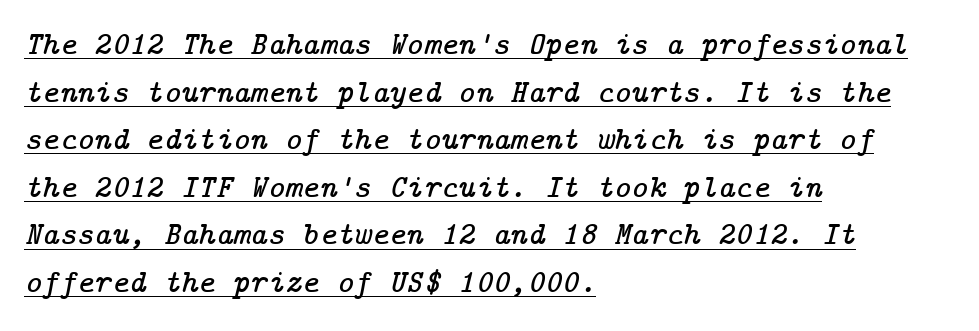
{"serif": "yes", "italic": "yes", "lean": "right", "slant_degrees": 14, "width": "normal", "stroke_contrast": "low", "x_height": "medium", "underline": "yes", "align": "left", "line_spacing": "normal", "line_spacing_ratio": 1.44, "letter_spacing": "normal", "letter_spacing_em": 0.0, "glyph_px": 33}
